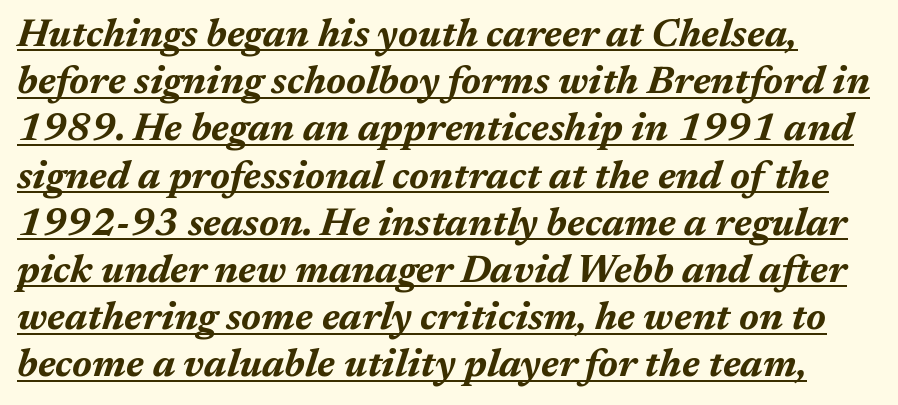
The image shows 39 px bold type, italic (leaning right); set line spacing 1.21x, normal letter spacing, underlined; medium stroke contrast and a medium x-height.
